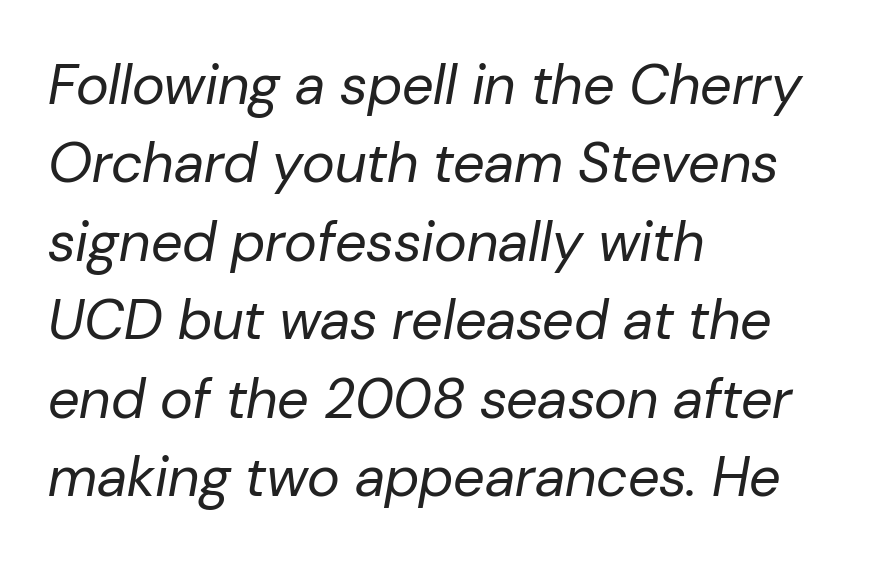
The image shows 56 px regular-weight type, italic (leaning right); set left-aligned, normal line spacing (1.4x), normal letter spacing, not underlined; low stroke contrast and a medium x-height.
